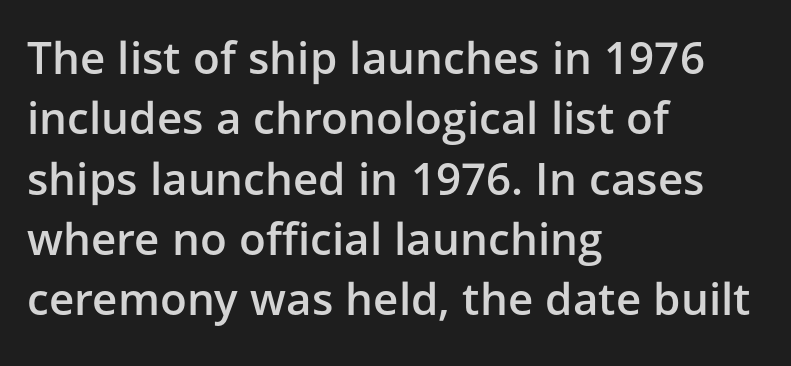
The image shows 44 px semibold sans-serif type, upright; set left-aligned, normal line spacing (1.37x), normal letter spacing, not underlined; low stroke contrast and a medium x-height.
